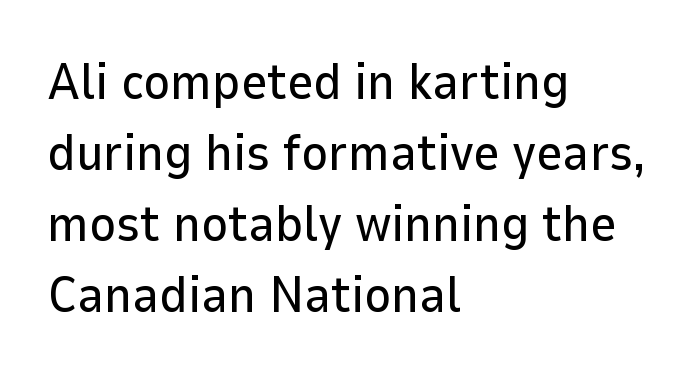
{"serif": "no", "italic": "no", "width": "normal", "stroke_contrast": "low", "x_height": "medium", "monospaced": "no", "underline": "no", "align": "left", "line_spacing": "normal", "line_spacing_ratio": 1.39, "letter_spacing": "normal", "letter_spacing_em": 0.0, "glyph_px": 51}
